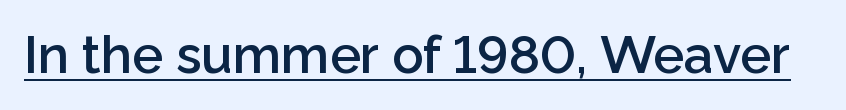
{"serif": "no", "italic": "no", "bold": "semi", "weight": "semibold", "width": "normal", "stroke_contrast": "low", "x_height": "medium", "monospaced": "no", "underline": "yes", "letter_spacing": "normal", "letter_spacing_em": 0.0, "glyph_px": 52}
